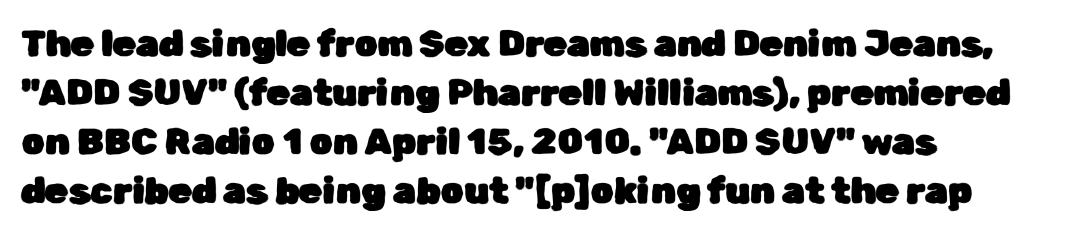
The line texture is even and compact thanks to regular tracking. Typeset ragged right — the left edge is the straight one. Clear beneath every line of the passage. The vertical gap from one line to the next is medium.
